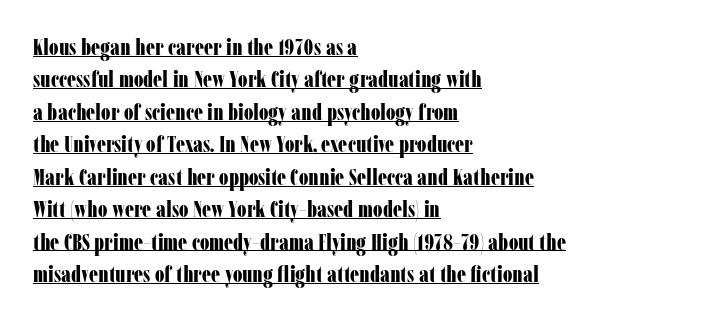
The face used here has the dense, thick strokes of a bold. In terms of letterspacing, this is plain default setting. This sample carries an underscore along the baseline area. The vertical gap from one line to the next is medium.
